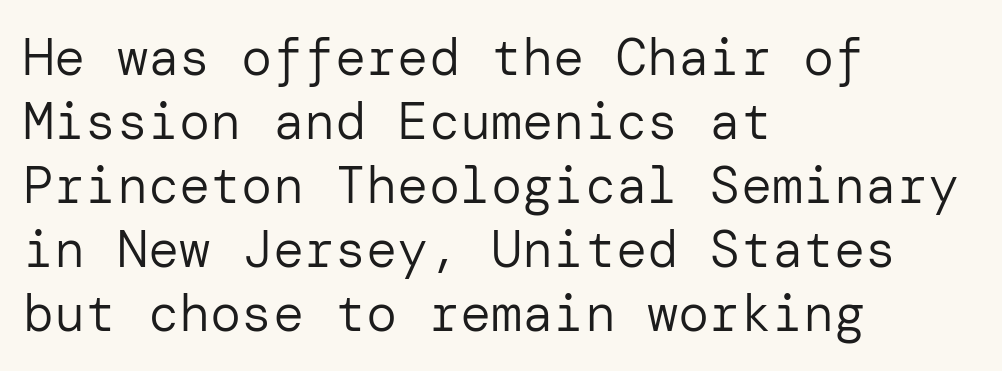
{"serif": "no", "italic": "no", "bold": "no", "weight": "regular", "width": "normal", "stroke_contrast": "low", "x_height": "medium", "underline": "no", "align": "left", "line_spacing_ratio": 1.23, "letter_spacing": "normal", "letter_spacing_em": 0.0, "glyph_px": 52}
